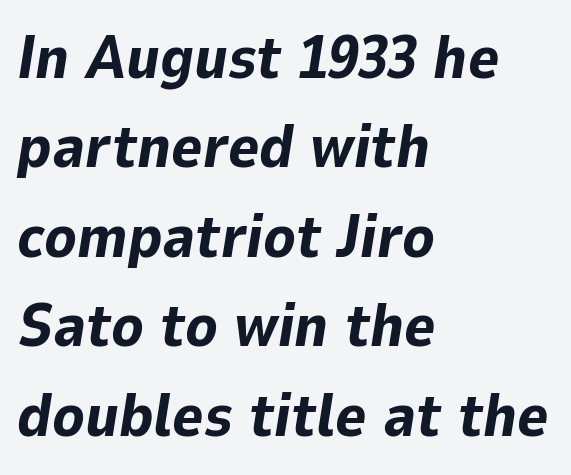
{"italic": "yes", "lean": "right", "slant_degrees": 9, "bold": "yes", "weight": "bold", "width": "normal", "stroke_contrast": "low", "x_height": "medium", "monospaced": "no", "underline": "no", "align": "left", "line_spacing": "normal", "line_spacing_ratio": 1.49, "letter_spacing": "normal", "letter_spacing_em": 0.0, "glyph_px": 60}
